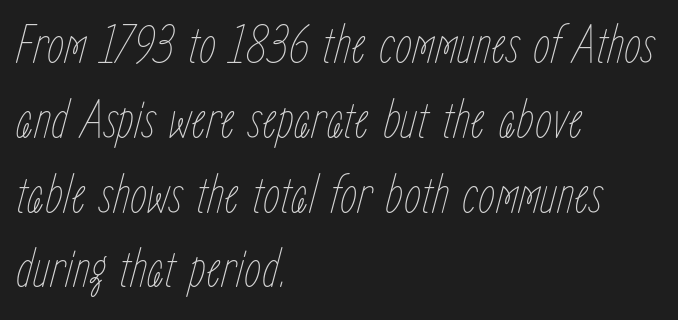
The image shows 55 px thin, condensed type, italic (leaning right); set left-aligned, normal line spacing (1.36x), normal letter spacing, not underlined; low stroke contrast and a medium x-height.
